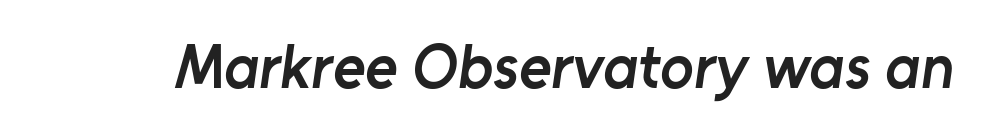
Serif or sans? Sans — the stroke terminals are bare. Nobody drew a line under any word here. This rendering leaves character spacing at its baseline value. Stroke thickness is moderately raised; the sample reads as semibold.
